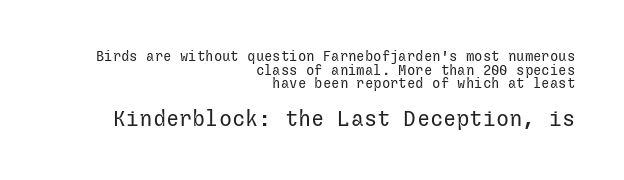
The typeface has the unassuming heft of standard copy or less. Italic? Not at all — the glyphs are vertical. All the whitespace from short lines collects on the left. Reading top to bottom, the characters get bigger at the block break. Check under the words: just untouched page.
